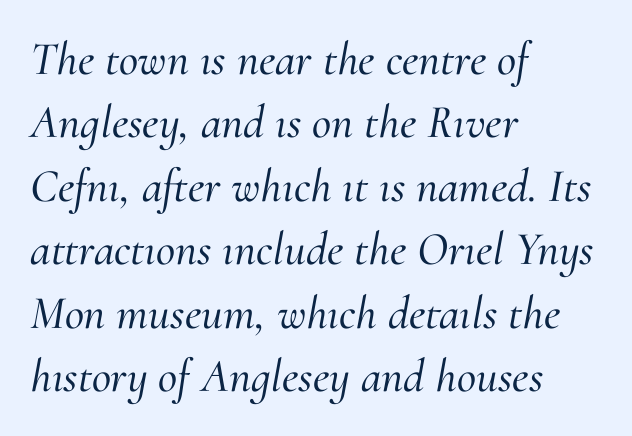
The image shows 47 px serif type, italic (leaning right); set left-aligned, normal line spacing (1.35x), normal letter spacing, not underlined; medium stroke contrast and a small x-height.
